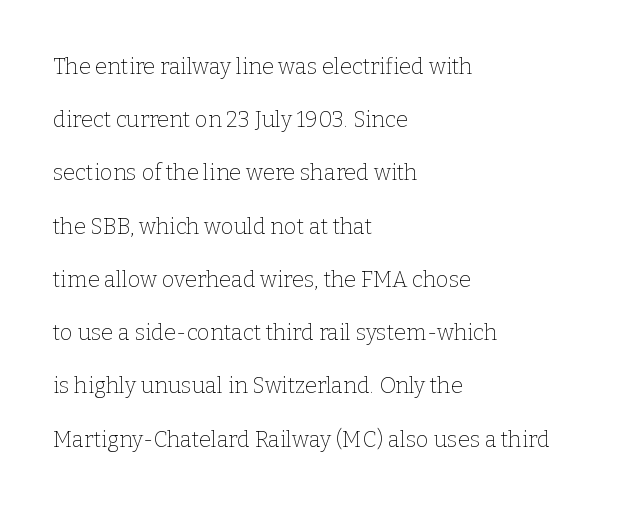
Q: Is the text bold? A: No.
Q: Is the text italic (slanted)? A: No, it is upright.
Q: Is the text underlined? A: No.
Q: How is the paragraph aligned? A: Left-aligned.
Q: Is the spacing between letters normal or unusually wide? A: Normal.
Q: Is the spacing between lines tight, normal or loose? A: Loose.
